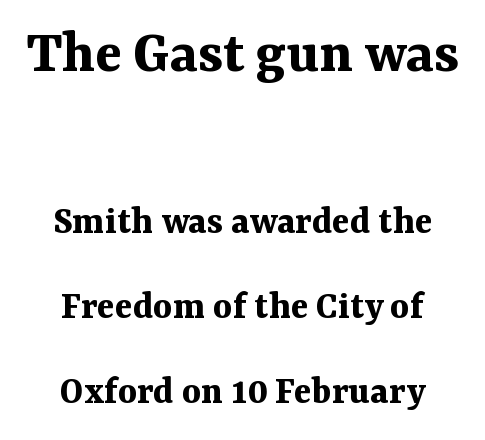
The image shows 62 px bold serif type, upright; set centered, loose line spacing (2.07x), normal letter spacing, not underlined; the first (top) block is 1.51x larger; medium stroke contrast and a medium x-height.
